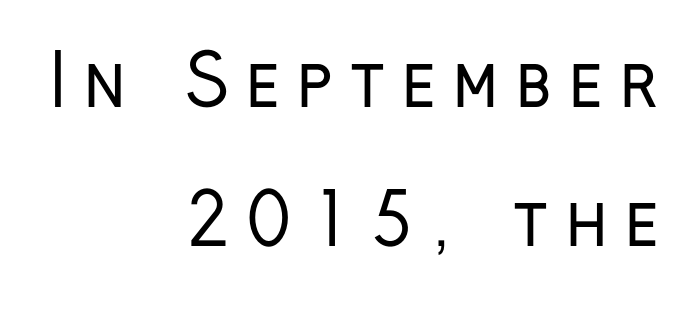
The image shows 71 px regular-weight, condensed sans-serif type, upright; set right-aligned, loose line spacing (1.96x), unusually wide letter spacing (+0.22 em), not underlined; low stroke contrast and a medium x-height.
